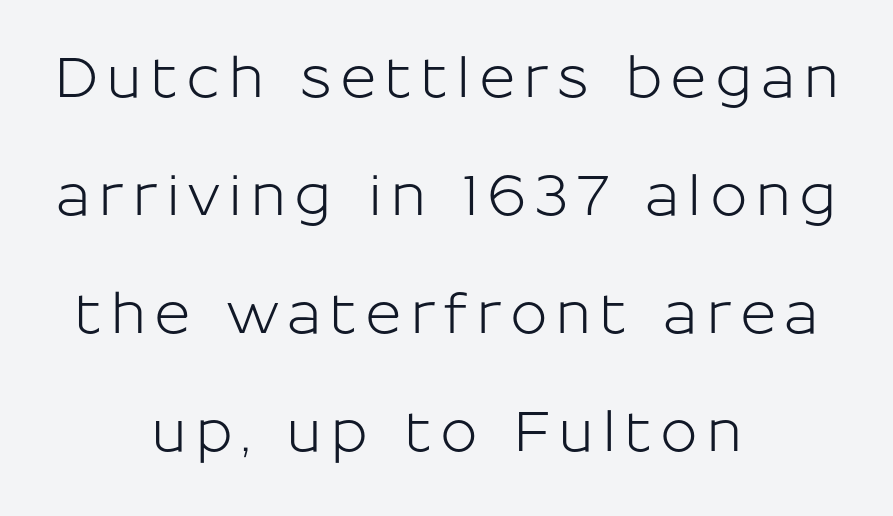
A typesetter would call this leading open, well beyond the default. The passage is arranged like a title page — every line centered. Here the designer chose a conventional face with non-uniform glyph widths. This sample uses a sans-serif face.
